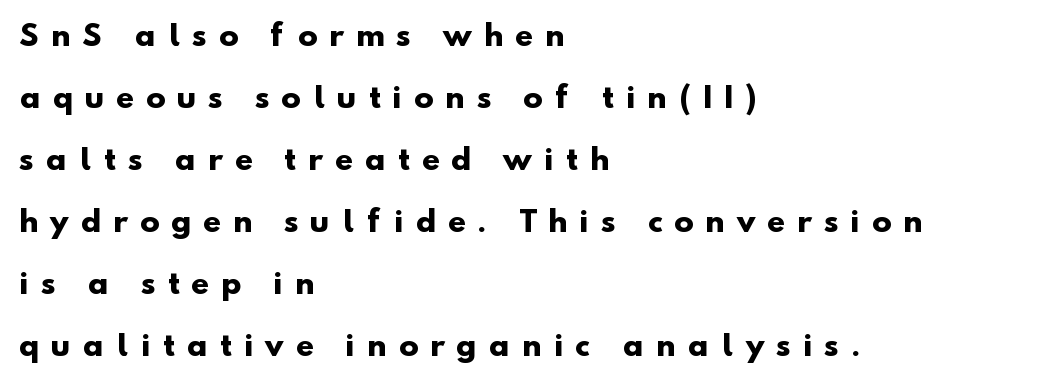
The image shows 29 px heavy sans-serif type; set left-aligned, loose line spacing (2.14x), unusually wide letter spacing (+0.42 em), not underlined; low stroke contrast and a small x-height.
